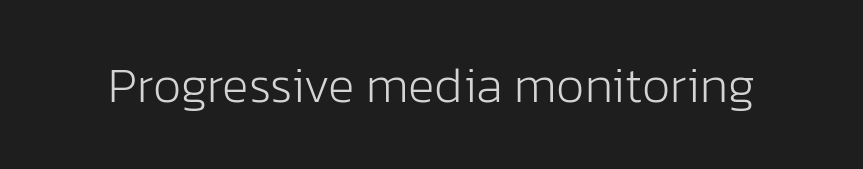
The image shows 50 px light sans-serif type, upright; set normal letter spacing, not underlined; low stroke contrast and a medium x-height.
